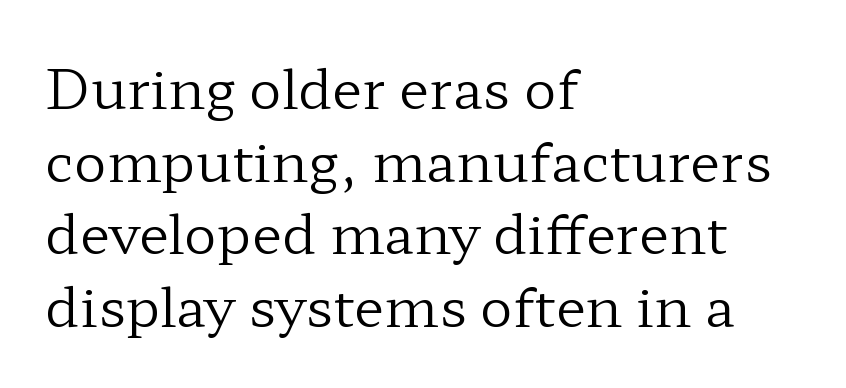
The image shows 55 px regular-weight, wide serif type, upright; set left-aligned, normal line spacing (1.32x), normal letter spacing, not underlined; low stroke contrast and a medium x-height.
